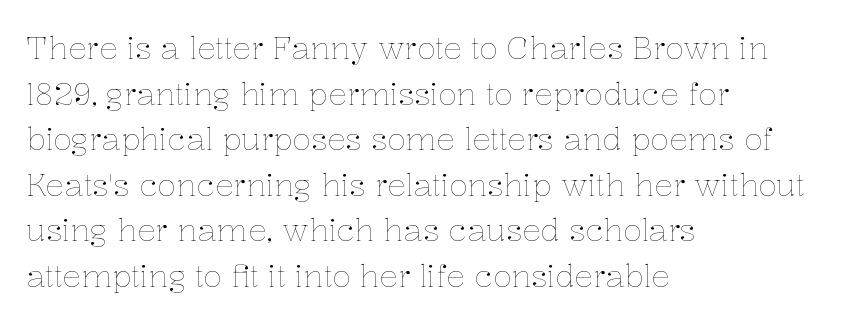
Q: Is the text bold? A: No.
Q: Is the text italic (slanted)? A: No, it is upright.
Q: Is the text underlined? A: No.
Q: How is the paragraph aligned? A: Left-aligned.
Q: Is the spacing between letters normal or unusually wide? A: Normal.
Q: Is the spacing between lines tight, normal or loose? A: Normal.
Q: Width (condensed, normal, or wide)? A: Normal.
Q: Stroke contrast? A: Low.
Q: x-height? A: Medium.
Q: Monospaced? A: No.
